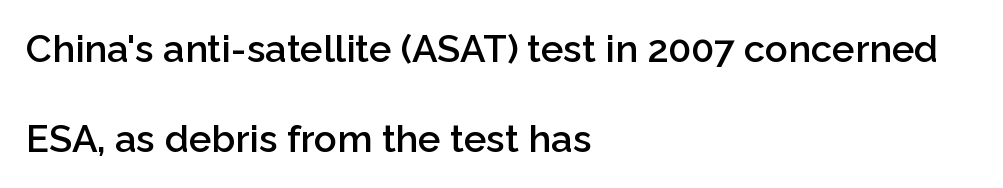
Visually the block forms a straight wall on the left and a jagged coastline on the right. I'd call this a sans setting — the letters go barefoot. The space beneath each line is pristine and unruled. The passage shown is typed in a proportional face where columns would drift.
